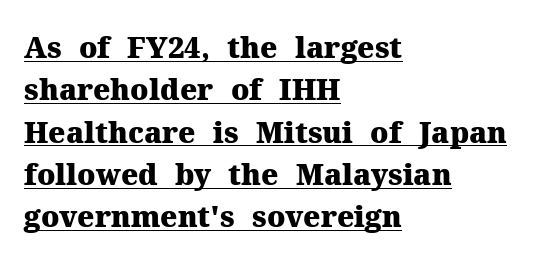
The face used here is proportionally spaced, like ordinary book or web type. A baseline rule has been typeset under these characters. Rendered with straight, roman letterforms. How heavy is the stroke? Heavy — this is a bold.
